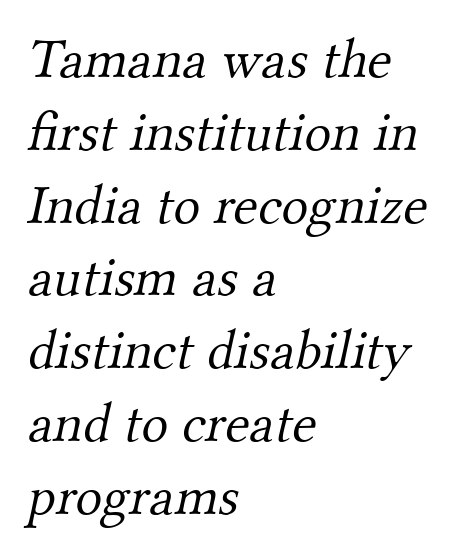
{"serif": "yes", "bold": "no", "weight": "light", "width": "normal", "stroke_contrast": "medium", "x_height": "small", "monospaced": "no", "underline": "no", "align": "left", "line_spacing": "normal", "line_spacing_ratio": 1.3, "letter_spacing": "normal", "letter_spacing_em": 0.0, "glyph_px": 56}
